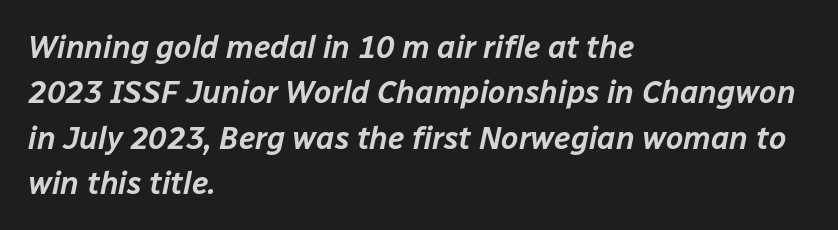
{"italic": "yes", "lean": "right", "slant_degrees": 12, "width": "normal", "stroke_contrast": "low", "x_height": "medium", "monospaced": "no", "underline": "no", "align": "left", "line_spacing": "normal", "line_spacing_ratio": 1.46, "letter_spacing": "normal", "letter_spacing_em": 0.0, "glyph_px": 31}
